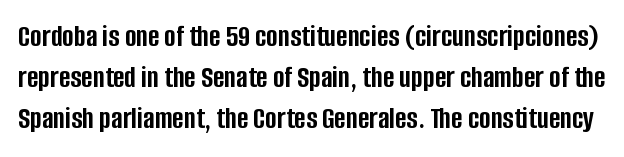
A bare baseline throughout the passage. This is heavy type, rendered in bold. What stands out about the letter spacing? Nothing — it is the standard amount. Are there feet on the stems? There aren't — it's a sans.
